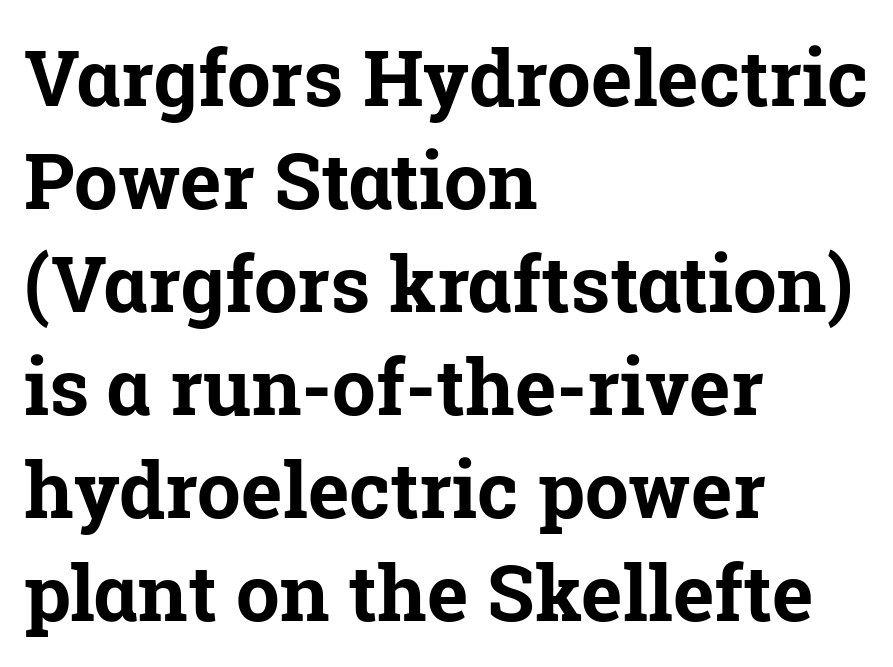
The image shows 78 px bold serif type, upright; set left-aligned, normal line spacing (1.32x), normal letter spacing, not underlined; low stroke contrast and a medium x-height.
